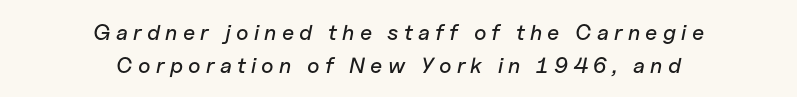
{"italic": "yes", "lean": "right", "slant_degrees": 11, "underline": "no", "align": "center", "line_spacing": "normal", "line_spacing_ratio": 1.48, "letter_spacing": "wide", "letter_spacing_em": 0.24, "glyph_px": 22}
